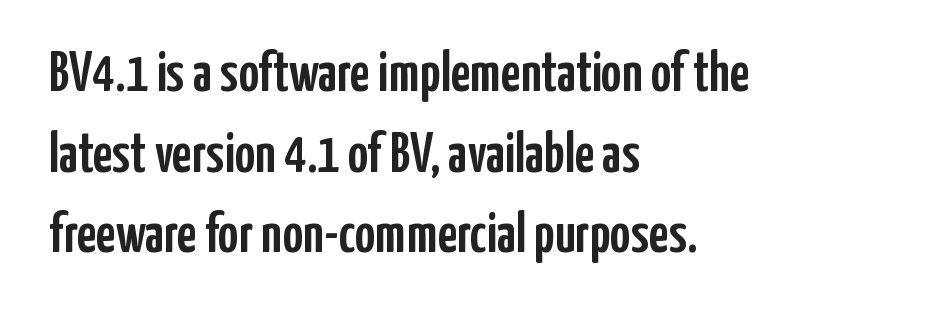
Q: Is the text italic (slanted)? A: No, it is upright.
Q: Is the typeface a serif or a sans-serif typeface? A: Sans-serif.
Q: Is the text underlined? A: No.
Q: How is the paragraph aligned? A: Left-aligned.
Q: Is the spacing between letters normal or unusually wide? A: Normal.
Q: Is the spacing between lines tight, normal or loose? A: Normal.
Q: Width (condensed, normal, or wide)? A: Condensed.
Q: Stroke contrast? A: Low.
Q: x-height? A: Medium.
Q: Monospaced? A: No.
